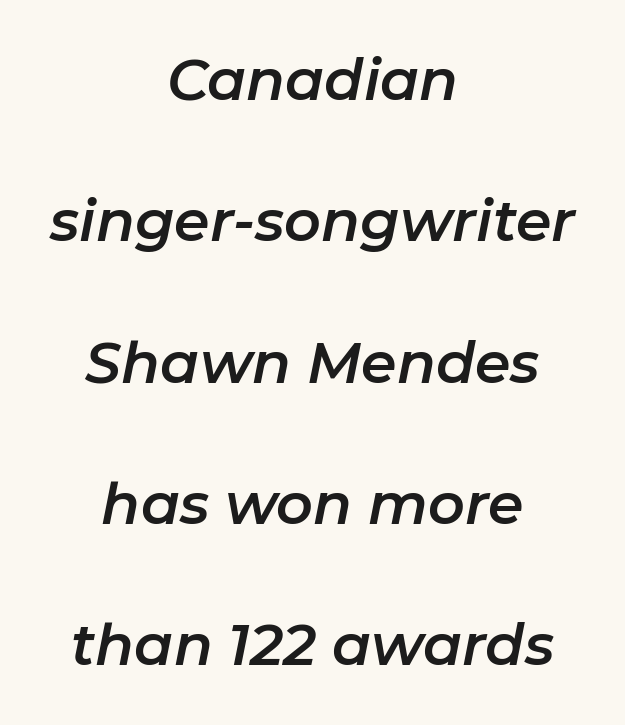
The image shows 57 px text type, italic (leaning right); set centered, loose line spacing (2.48x), normal letter spacing, not underlined; low stroke contrast and a medium x-height.
